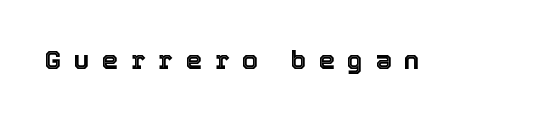
The image shows 26 px text type, upright; set unusually wide letter spacing (+0.48 em), not underlined.
